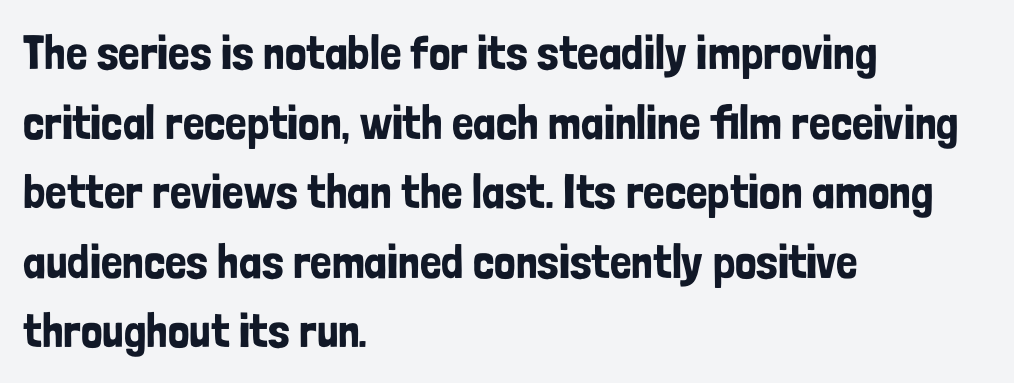
Q: Is the text italic (slanted)? A: No, it is upright.
Q: Is the typeface a serif or a sans-serif typeface? A: Sans-serif.
Q: Is the text underlined? A: No.
Q: How is the paragraph aligned? A: Left-aligned.
Q: Is the spacing between letters normal or unusually wide? A: Normal.
Q: Is the spacing between lines tight, normal or loose? A: Normal.
Q: Width (condensed, normal, or wide)? A: Condensed.
Q: Stroke contrast? A: Low.
Q: x-height? A: Medium.
Q: Monospaced? A: No.
